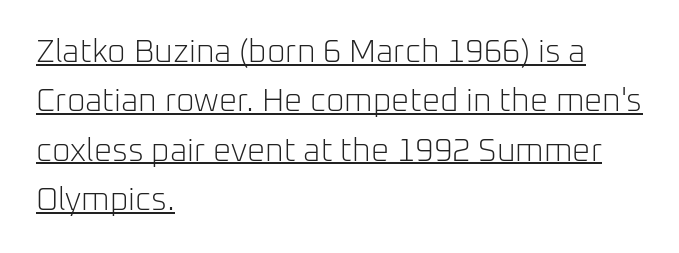
{"serif": "no", "italic": "no", "bold": "no", "weight": "light", "width": "normal", "stroke_contrast": "low", "x_height": "medium", "monospaced": "no", "underline": "yes", "align": "left", "line_spacing": "normal", "line_spacing_ratio": 1.54, "letter_spacing": "normal", "letter_spacing_em": 0.0, "glyph_px": 32}
